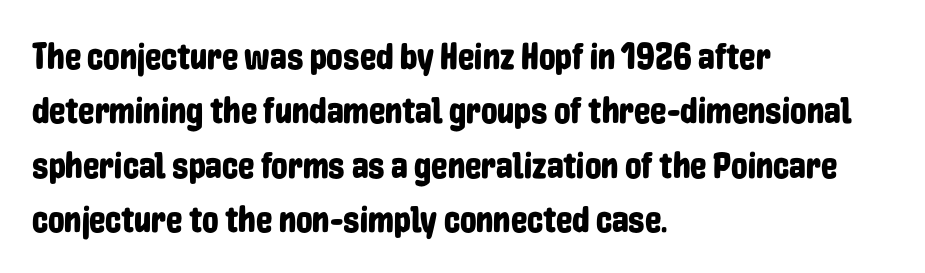
The image shows 37 px condensed sans-serif type, upright; set left-aligned, normal line spacing (1.47x), normal letter spacing, not underlined; low stroke contrast and a medium x-height.
